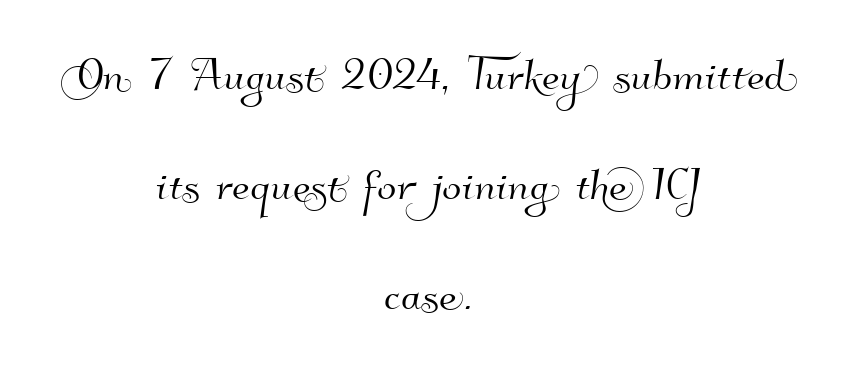
{"serif": "no", "width": "normal", "stroke_contrast": "high", "x_height": "small", "monospaced": "no", "underline": "no", "align": "center", "line_spacing": "loose", "line_spacing_ratio": 1.93, "letter_spacing": "normal", "letter_spacing_em": 0.0, "glyph_px": 57}
